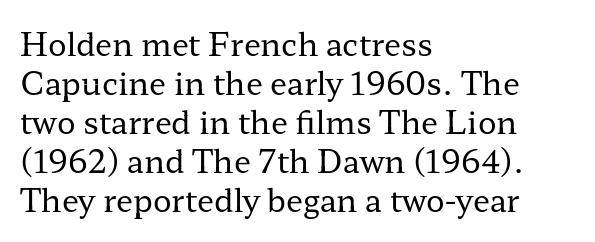
Tall strokes in this sample are plumb rather than angled. This sample uses plain, unmodified letter spacing. Ink coverage per letter is moderate at most. The rendering anchors every line to the left-hand side. Do the characters align in a grid? No, the font is proportional. Plain, unruled lines of type.
